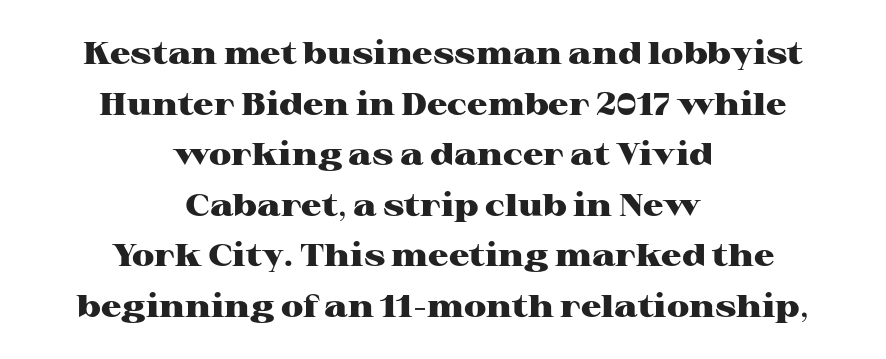
{"serif": "yes", "italic": "no", "bold": "yes", "weight": "heavy", "width": "wide", "stroke_contrast": "high", "x_height": "medium", "monospaced": "no", "underline": "no", "align": "center", "line_spacing": "normal", "line_spacing_ratio": 1.58, "letter_spacing": "normal", "letter_spacing_em": 0.0, "glyph_px": 32}
